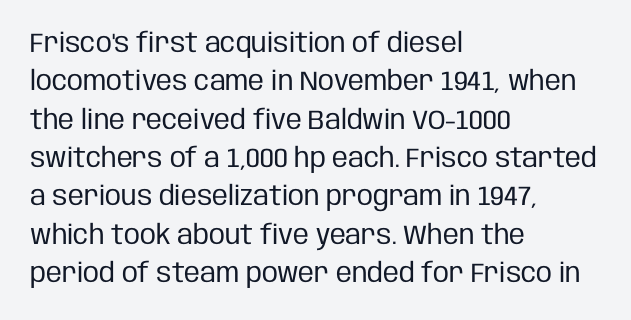
The image shows 27 px text type, upright; set left-aligned, normal line spacing (1.42x), normal letter spacing, not underlined.
